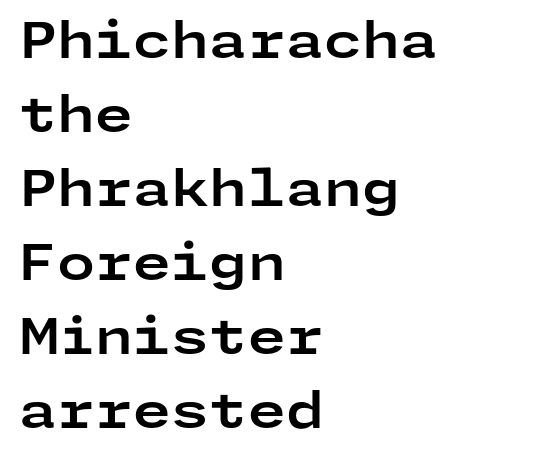
Q: Is the text bold? A: Yes.
Q: Is the text italic (slanted)? A: No, it is upright.
Q: Is the typeface a serif or a sans-serif typeface? A: Sans-serif.
Q: Is the text underlined? A: No.
Q: How is the paragraph aligned? A: Left-aligned.
Q: Is the spacing between letters normal or unusually wide? A: Normal.
Q: Is the spacing between lines tight, normal or loose? A: Normal.
Q: Width (condensed, normal, or wide)? A: Wide.
Q: Stroke contrast? A: Low.
Q: x-height? A: Medium.
